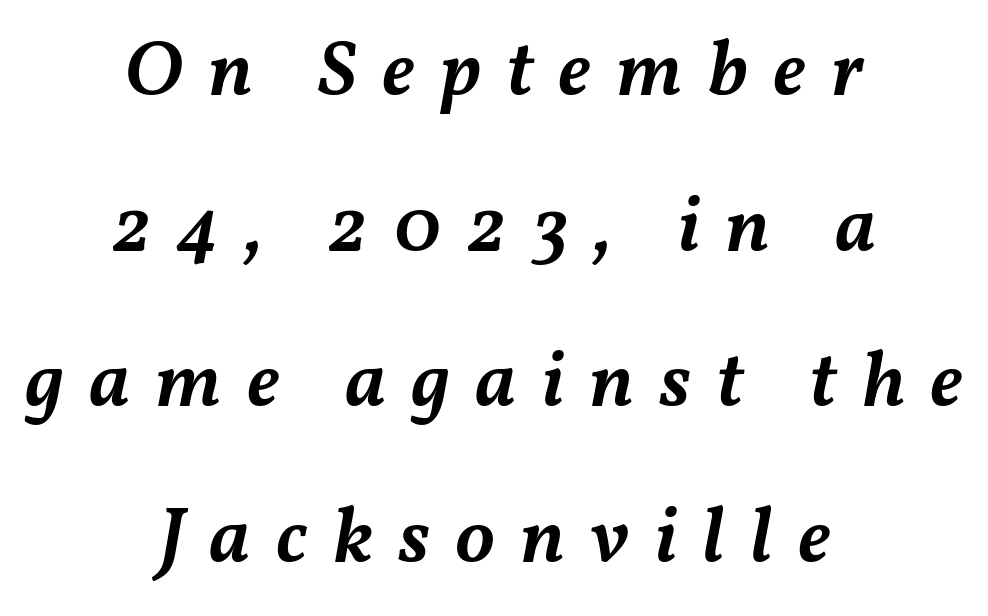
Weight check: semibold — heavier than regular, not quite bold. The rendering uses natural spacing where letterforms have individual widths. The rendering inserts visible extra space after every character. The rendering applies a slant to the glyphs.
